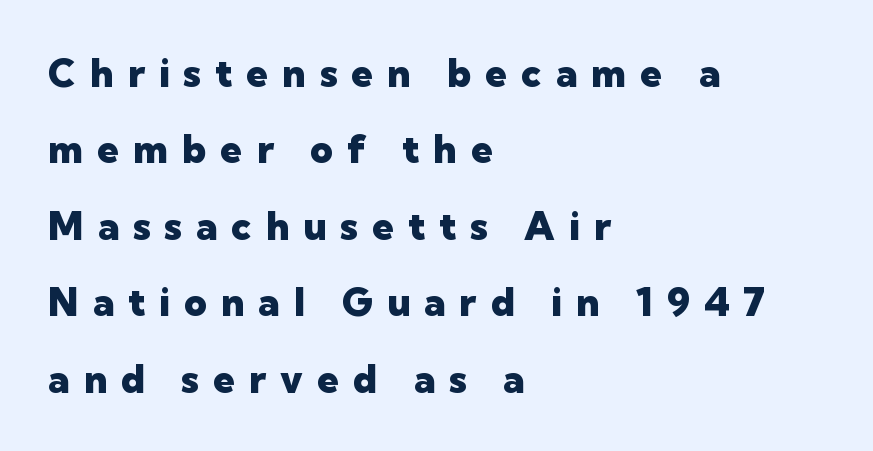
{"serif": "no", "italic": "no", "bold": "yes", "weight": "heavy", "width": "normal", "stroke_contrast": "low", "x_height": "medium", "monospaced": "no", "underline": "no", "align": "left", "line_spacing": "loose", "line_spacing_ratio": 1.96, "letter_spacing": "wide", "letter_spacing_em": 0.36, "glyph_px": 39}
